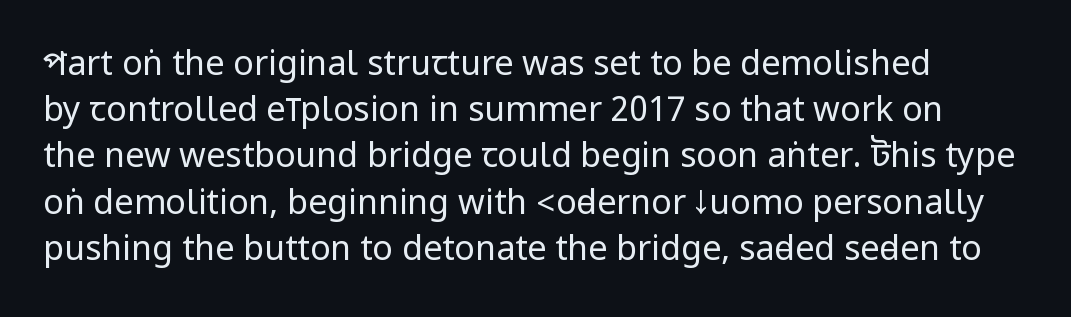
A normal amount of white space separates one row of letters from the next. No heavy texture on the line: the type isn't bold. Letter spacing: default. Examine the stroke ends and you'll find no serifs. Descenders are the only things crossing below the line.
